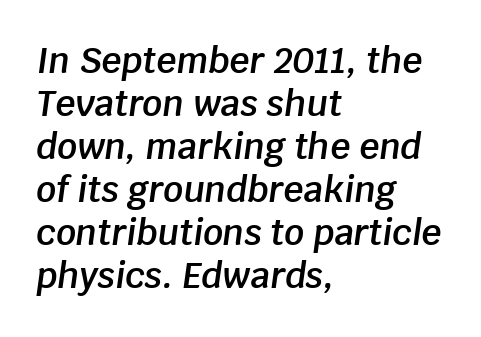
The image shows 35 px semibold type, italic (leaning right); set left-aligned, line spacing 1.23x, normal letter spacing, not underlined; low stroke contrast and a large x-height.
